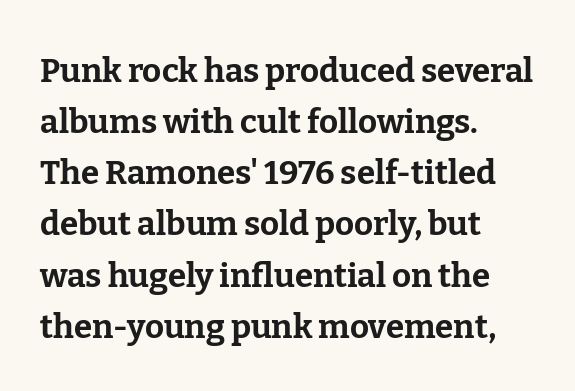
Q: Is the text bold? A: Yes.
Q: Is the text italic (slanted)? A: No, it is upright.
Q: Is the typeface a serif or a sans-serif typeface? A: Serif.
Q: Is the text underlined? A: No.
Q: How is the paragraph aligned? A: Left-aligned.
Q: Is the spacing between letters normal or unusually wide? A: Normal.
Q: Is the spacing between lines tight, normal or loose? A: Normal.
Q: Width (condensed, normal, or wide)? A: Normal.
Q: Stroke contrast? A: Low.
Q: x-height? A: Medium.
Q: Monospaced? A: No.
